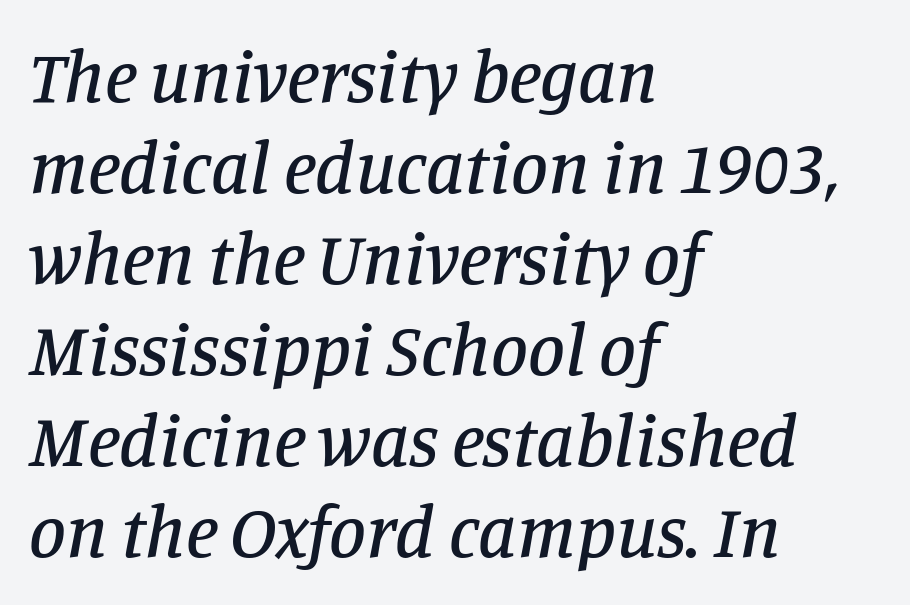
The image shows 74 px serif type, italic (leaning right); set left-aligned, line spacing 1.23x, normal letter spacing, not underlined; low stroke contrast and a large x-height.
